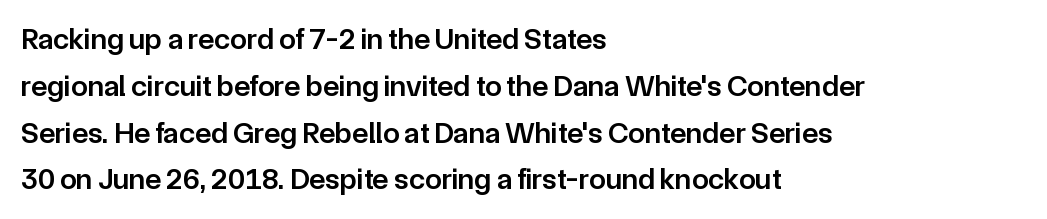
The image shows 30 px semibold sans-serif type, upright; set left-aligned, normal line spacing (1.56x), normal letter spacing, not underlined; low stroke contrast and a medium x-height.
